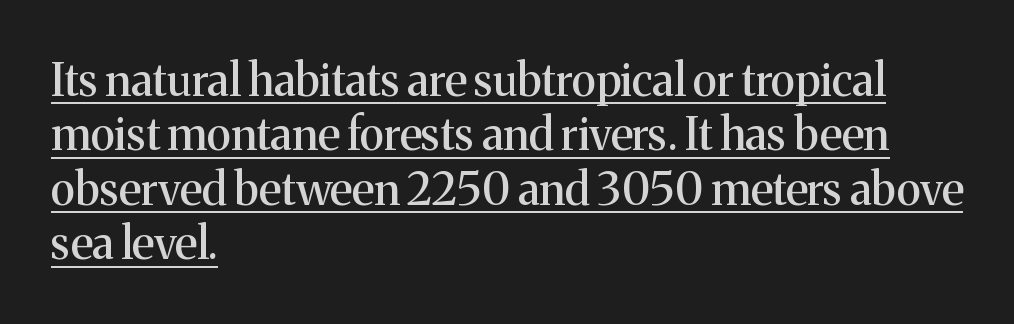
The image shows 45 px serif type, upright; set left-aligned, line spacing 1.21x, normal letter spacing, underlined; medium stroke contrast and a medium x-height.
